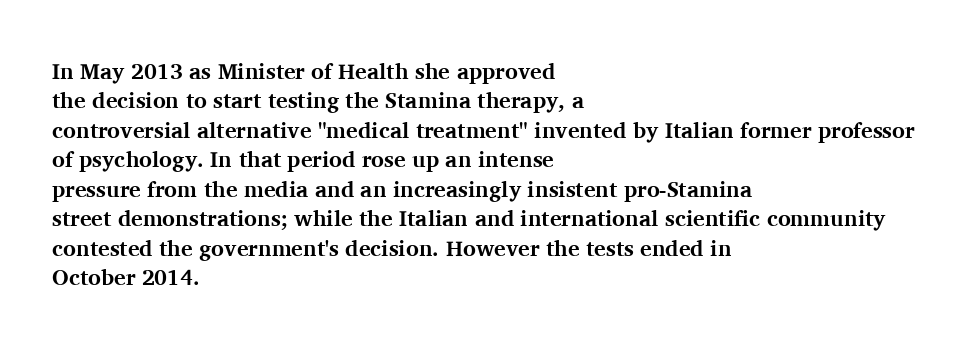
The image shows 22 px bold type, upright; set left-aligned, normal line spacing (1.34x), normal letter spacing, not underlined.
